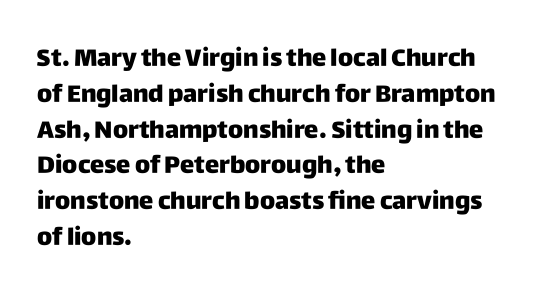
The image shows 24 px text type, upright; set left-aligned, normal line spacing (1.49x), normal letter spacing, not underlined.
